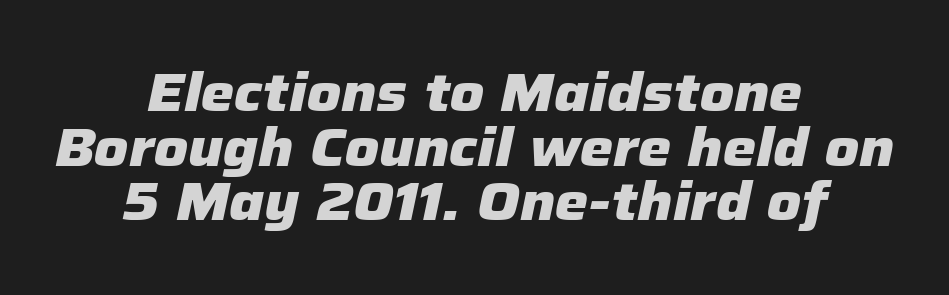
The image shows 53 px heavy type, italic (leaning right); set centered, tight line spacing (1.03x), normal letter spacing, not underlined; low stroke contrast and a medium x-height.
